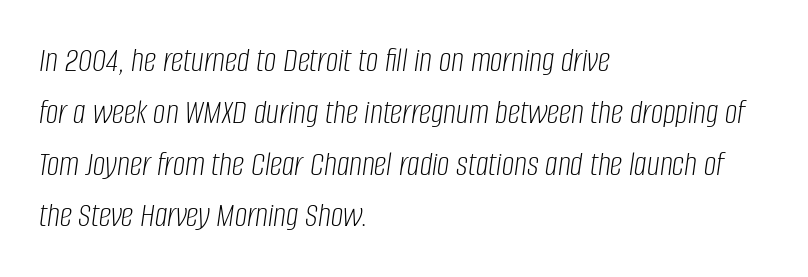
Q: Is the text bold? A: No.
Q: Is the text italic (slanted)? A: Yes, it leans right by about 8 degrees.
Q: Is the text underlined? A: No.
Q: How is the paragraph aligned? A: Left-aligned.
Q: Is the spacing between letters normal or unusually wide? A: Normal.
Q: Is the spacing between lines tight, normal or loose? A: Normal.
Q: Width (condensed, normal, or wide)? A: Condensed.
Q: Stroke contrast? A: Low.
Q: x-height? A: Large.
Q: Monospaced? A: No.
